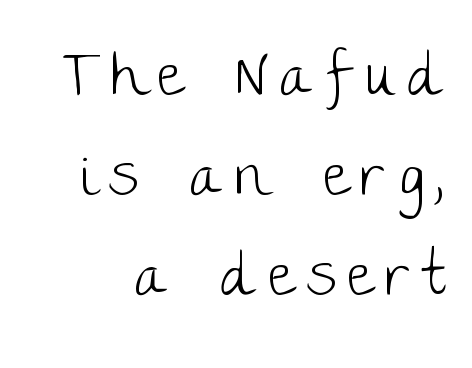
{"serif": "no", "italic": "no", "bold": "no", "weight": "light", "width": "normal", "stroke_contrast": "low", "x_height": "large", "monospaced": "no", "underline": "no", "line_spacing": "normal", "line_spacing_ratio": 1.67, "glyph_px": 60}
